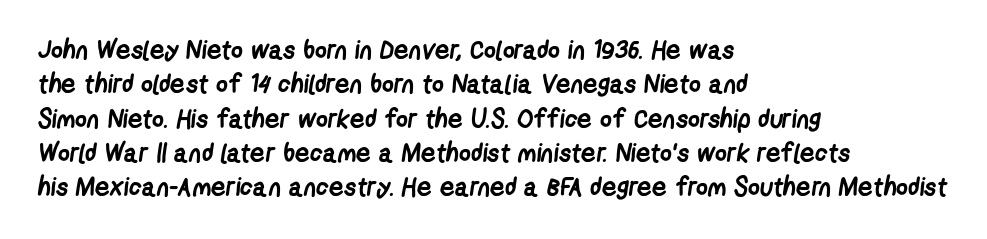
{"bold": "yes", "underline": "no", "align": "left", "line_spacing": "normal", "line_spacing_ratio": 1.32, "letter_spacing": "normal", "letter_spacing_em": 0.0, "glyph_px": 26}
